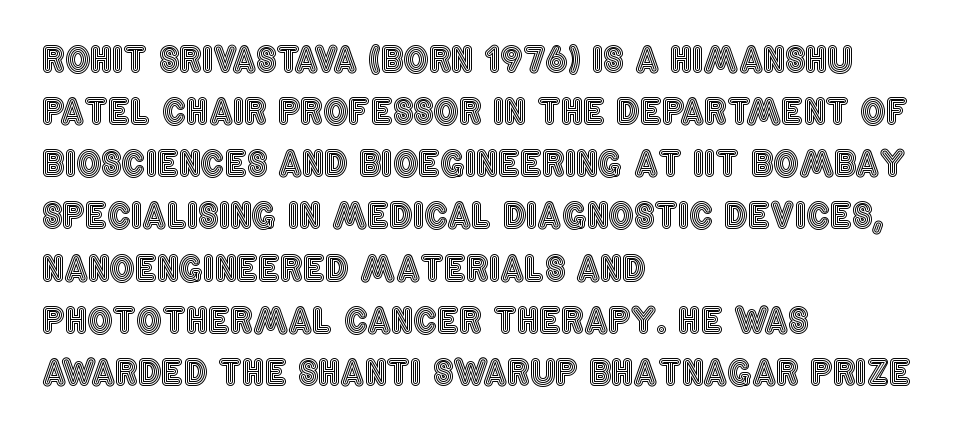
This rendering features lettering with no underline. This sample keeps an unexceptional amount of space between lines. The passage shown has conventional tracking throughout. Do the characters align in a grid? No, the font is proportional. Posture: straight, roman, zero tilt. Notice how the passage keeps a crisp vertical edge on the left only.
